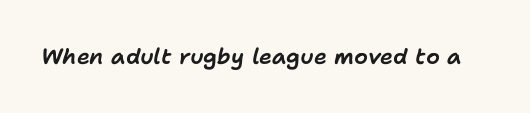
{"italic": "yes", "lean": "right", "slant_degrees": 11, "underline": "no", "letter_spacing": "normal", "letter_spacing_em": 0.0, "glyph_px": 22}
